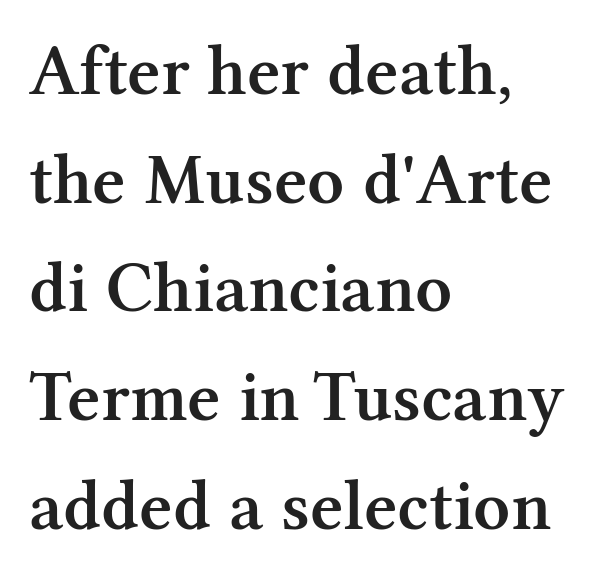
The image shows 72 px semibold serif type, upright; set left-aligned, normal line spacing (1.51x), normal letter spacing, not underlined; medium stroke contrast and a medium x-height.
